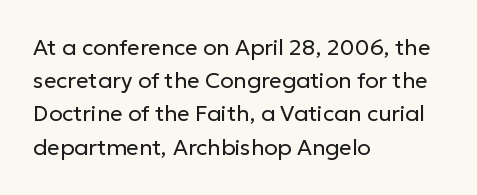
{"italic": "no", "bold": "no", "underline": "no", "align": "left", "line_spacing": "normal", "line_spacing_ratio": 1.51, "letter_spacing": "normal", "letter_spacing_em": 0.0, "glyph_px": 22}
